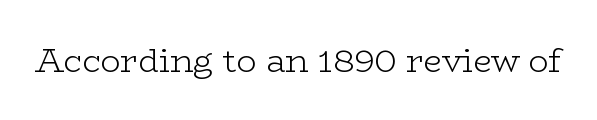
Q: Is the text bold? A: No.
Q: Is the text italic (slanted)? A: No, it is upright.
Q: Is the typeface a serif or a sans-serif typeface? A: Serif.
Q: Is the text underlined? A: No.
Q: Is the spacing between letters normal or unusually wide? A: Normal.
Q: Width (condensed, normal, or wide)? A: Wide.
Q: Stroke contrast? A: Low.
Q: x-height? A: Medium.
Q: Monospaced? A: No.
